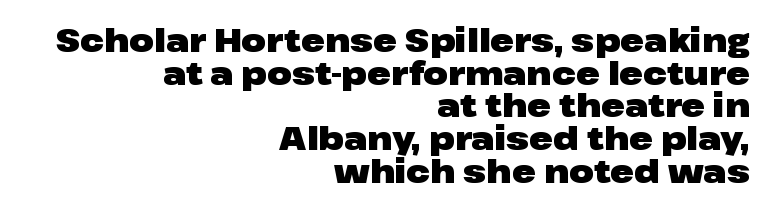
{"serif": "no", "italic": "no", "bold": "yes", "weight": "heavy", "width": "wide", "stroke_contrast": "low", "x_height": "medium", "monospaced": "no", "underline": "no", "align": "right", "line_spacing": "tight", "line_spacing_ratio": 1.02, "letter_spacing": "normal", "letter_spacing_em": 0.0, "glyph_px": 32}
